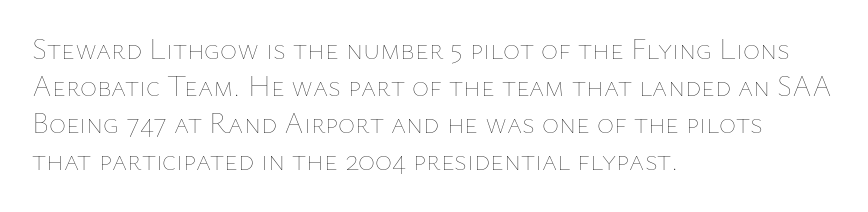
The image shows 29 px thin type, upright; set left-aligned, normal line spacing (1.28x), normal letter spacing, not underlined; low stroke contrast and a medium x-height.
